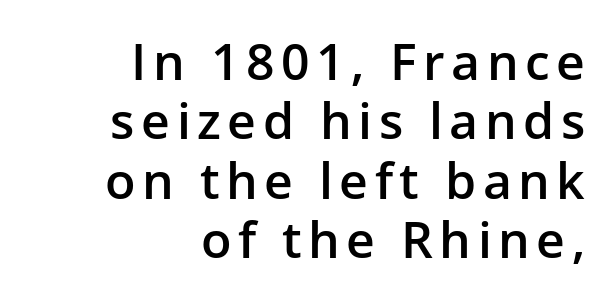
The image shows 50 px semibold sans-serif type, upright; set right-aligned, line spacing 1.19x, not underlined; low stroke contrast and a medium x-height.
